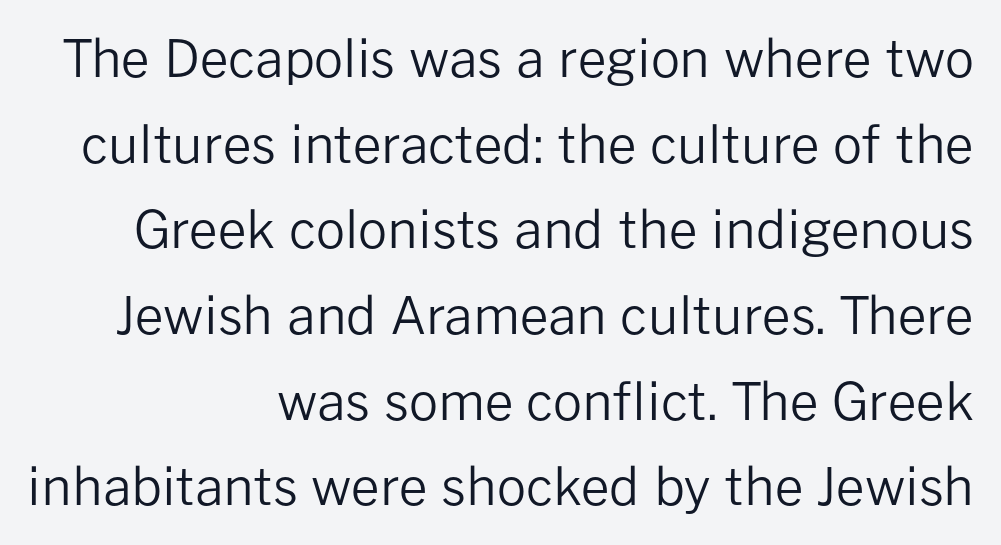
Clear beneath every line of the passage. This sample uses a sans-serif face. Is there any slant? The stems are plumb. Spacing verdict: proportional, widths tailored to each character. Regular leading.
